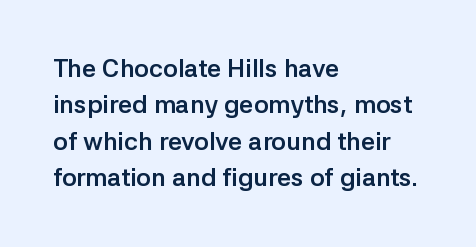
The image shows 25 px bold type, upright; set left-aligned, normal line spacing (1.46x), normal letter spacing, not underlined.
